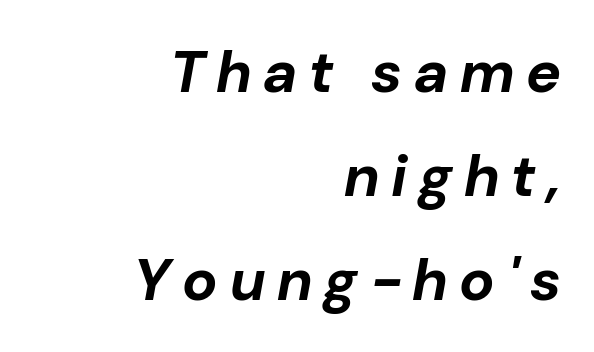
{"italic": "yes", "lean": "right", "slant_degrees": 10, "bold": "yes", "weight": "bold", "width": "normal", "stroke_contrast": "low", "x_height": "medium", "monospaced": "no", "underline": "no", "align": "right", "line_spacing_ratio": 1.76, "letter_spacing": "wide", "letter_spacing_em": 0.2, "glyph_px": 59}
